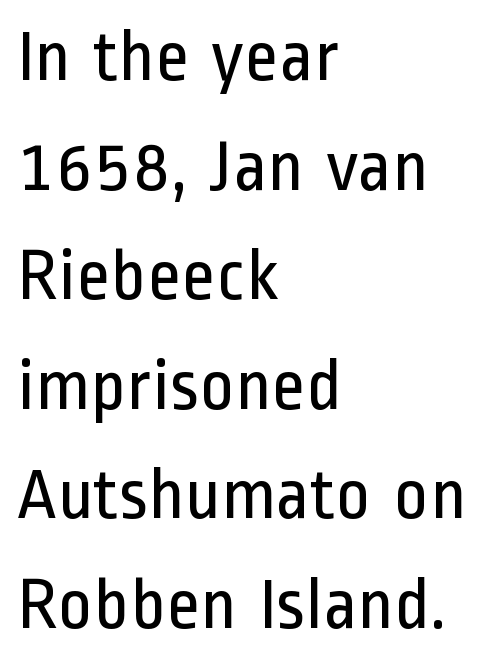
The image shows 74 px regular-weight, condensed sans-serif type, upright; set left-aligned, normal line spacing (1.48x), normal letter spacing, not underlined; low stroke contrast and a medium x-height.
